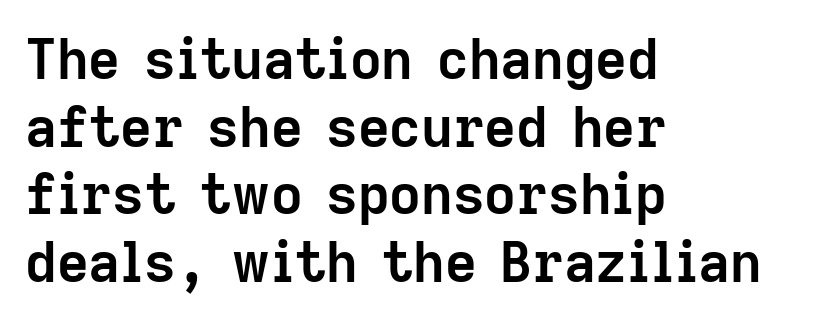
The text was rendered using a sans face with plain stroke endings. Honestly, the letter spacing is just normal — you wouldn't notice it. Posture: upright roman. In terms of weight, the rendering is a true, heavy bold.
